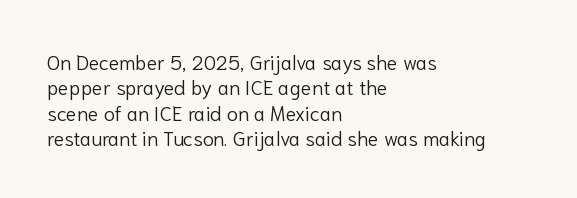
{"italic": "no", "bold": "no", "underline": "no", "align": "left", "line_spacing": "normal", "line_spacing_ratio": 1.27, "letter_spacing": "normal", "letter_spacing_em": 0.0, "glyph_px": 20}
